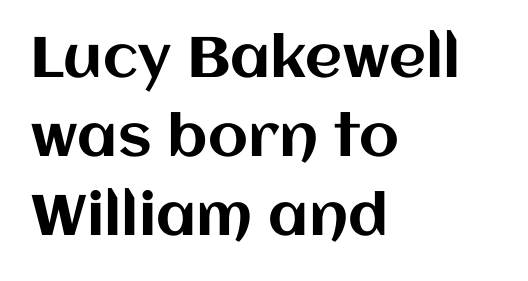
The font's upright variant was chosen for this text. Short note: letters normally spaced. Lines of text with bare space underneath. In terms of leading, this rendering sits right in the middle. This sample has the flowing, uneven cadence of proportional lettering. Typeset ragged right — the left edge is the straight one.
